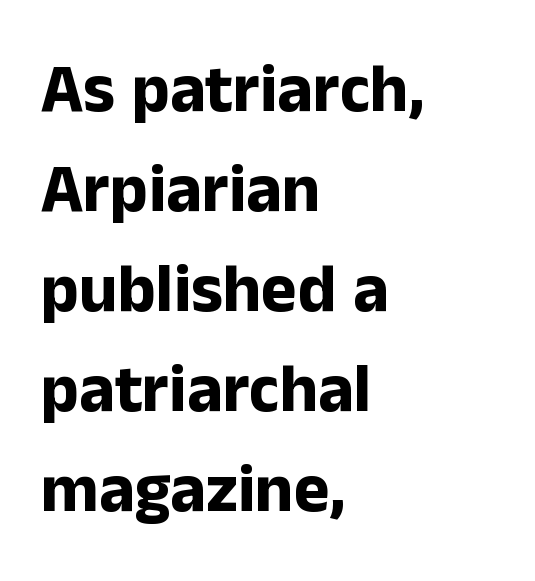
The image shows 68 px bold sans-serif type, upright; set left-aligned, normal line spacing (1.47x), normal letter spacing, not underlined; low stroke contrast and a medium x-height.
